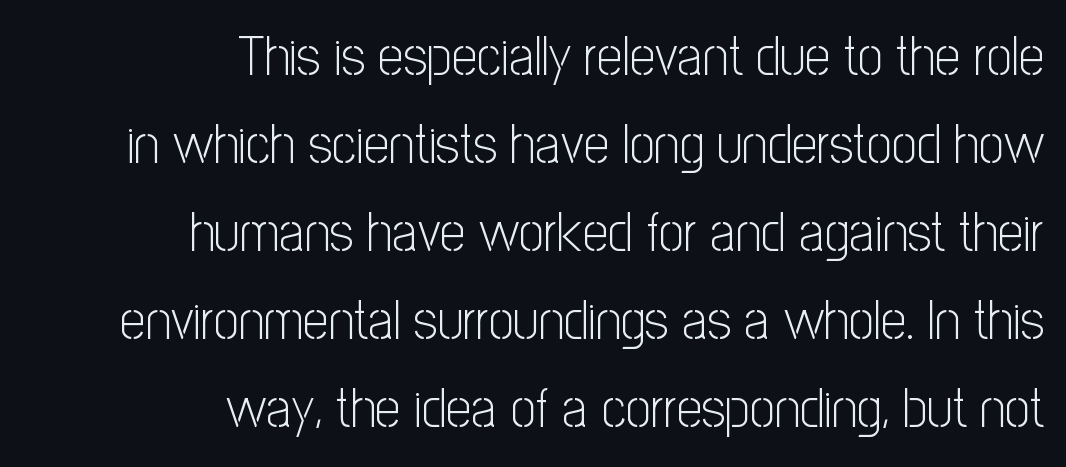
{"serif": "no", "italic": "no", "bold": "no", "weight": "light", "width": "condensed", "stroke_contrast": "low", "x_height": "medium", "monospaced": "no", "underline": "no", "align": "right", "line_spacing": "normal", "line_spacing_ratio": 1.57, "letter_spacing": "normal", "letter_spacing_em": 0.0, "glyph_px": 56}
